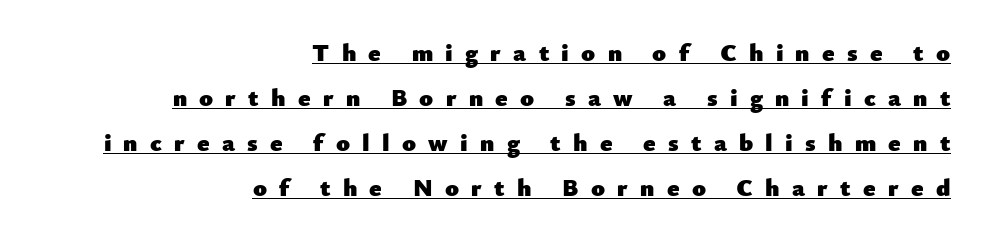
The image shows 25 px bold type, upright; set right-aligned, line spacing 1.8x, unusually wide letter spacing (+0.49 em), underlined.
